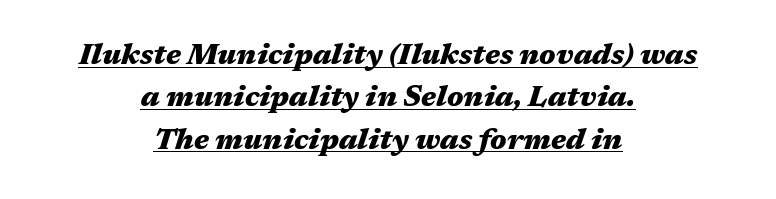
Compared with typical body copy, the letter spacing here is the same. Underlined type. This sample keeps an unexceptional amount of space between lines. Proportional: the letters do not fall into vertical columns. Looking at the ascenders, they clearly lean. Heavy-handed strokes throughout: this text is bold.
